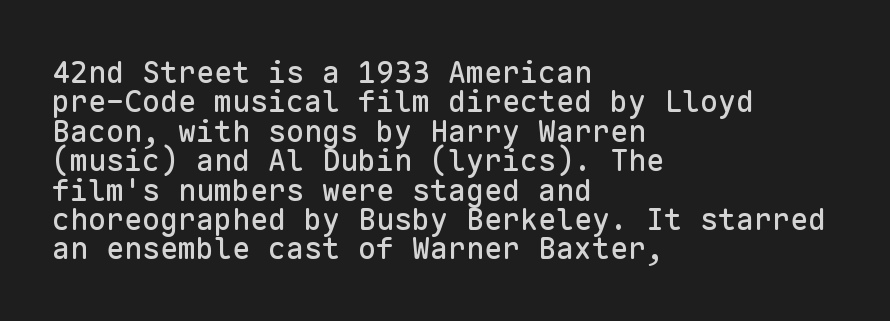
Q: Is the text italic (slanted)? A: No, it is upright.
Q: Is the typeface a serif or a sans-serif typeface? A: Sans-serif.
Q: Is the text underlined? A: No.
Q: How is the paragraph aligned? A: Left-aligned.
Q: Is the spacing between letters normal or unusually wide? A: Normal.
Q: Is the spacing between lines tight, normal or loose? A: Tight.
Q: Width (condensed, normal, or wide)? A: Normal.
Q: Stroke contrast? A: Low.
Q: x-height? A: Medium.
Q: Monospaced? A: Yes.
